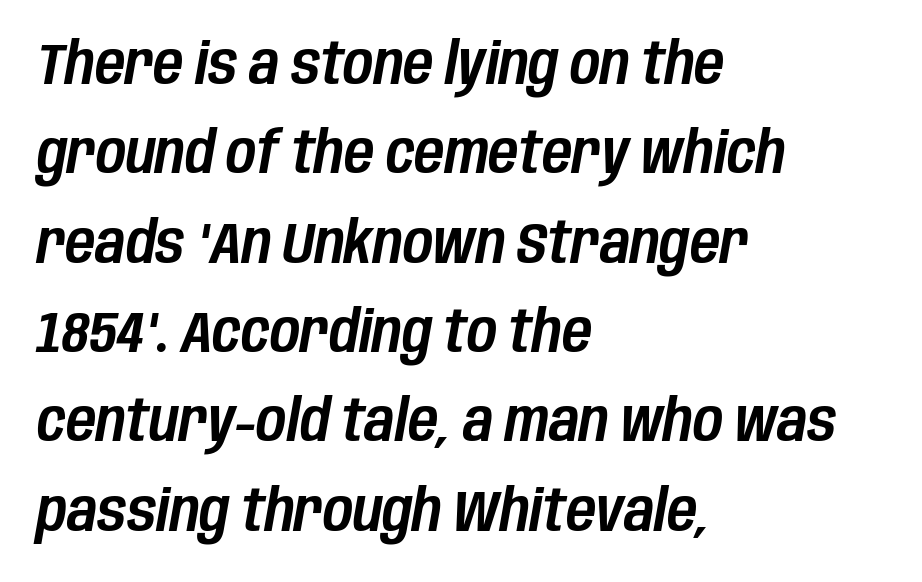
Compared with ordinary roman type, these characters are visibly tilted. Reading down the block, your eye returns to a fixed left position each line. Glyph-to-glyph distance matches everyday printed text. Underline: absent. Spacing verdict: proportional, widths tailored to each character.
